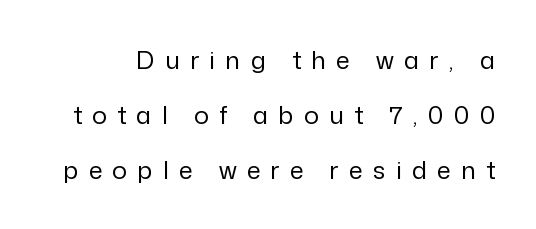
{"italic": "no", "bold": "no", "underline": "no", "line_spacing": "loose", "line_spacing_ratio": 2.21, "letter_spacing": "wide", "letter_spacing_em": 0.41, "glyph_px": 25}
